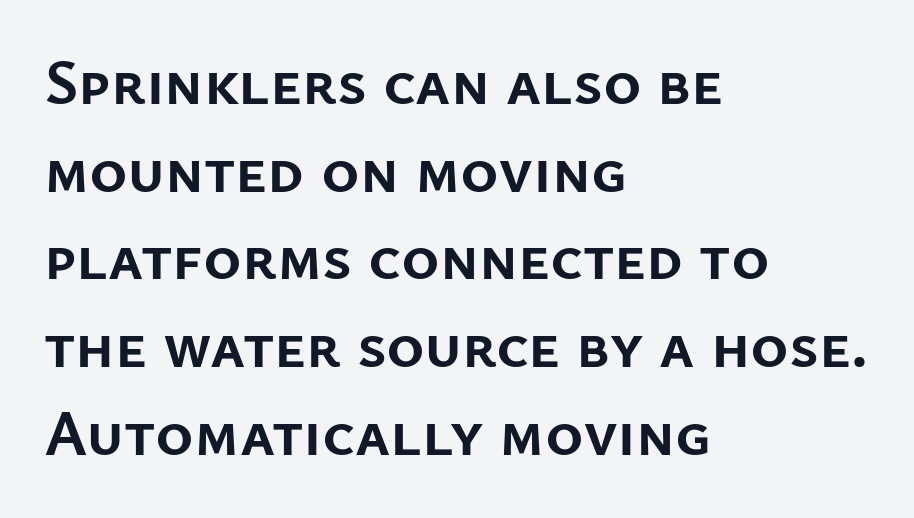
Q: Is the text bold? A: Yes.
Q: Is the text italic (slanted)? A: No, it is upright.
Q: Is the typeface a serif or a sans-serif typeface? A: Sans-serif.
Q: Is the text underlined? A: No.
Q: How is the paragraph aligned? A: Left-aligned.
Q: Is the spacing between letters normal or unusually wide? A: Normal.
Q: Is the spacing between lines tight, normal or loose? A: Normal.
Q: Width (condensed, normal, or wide)? A: Normal.
Q: Stroke contrast? A: Low.
Q: x-height? A: Medium.
Q: Monospaced? A: No.
